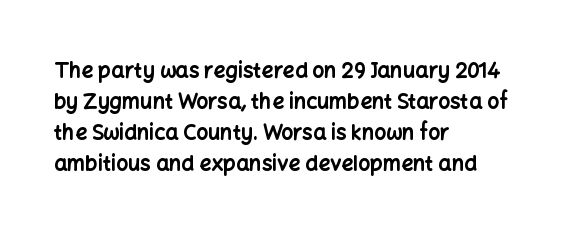
{"italic": "no", "bold": "yes", "underline": "no", "align": "left", "line_spacing": "normal", "line_spacing_ratio": 1.48, "letter_spacing": "normal", "letter_spacing_em": 0.0, "glyph_px": 21}
